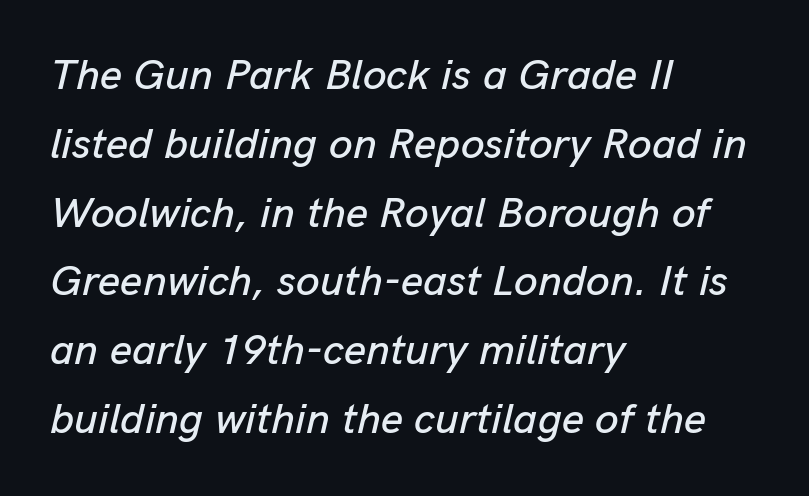
The image shows 43 px text type, italic (leaning right); set left-aligned, normal line spacing (1.6x), normal letter spacing, not underlined; low stroke contrast and a medium x-height.
